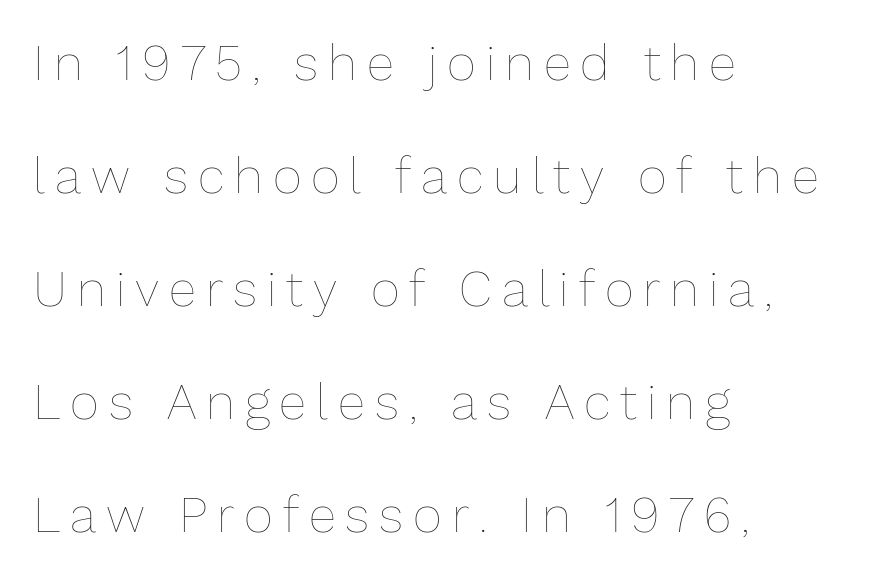
{"italic": "no", "bold": "no", "weight": "thin", "width": "normal", "stroke_contrast": "low", "x_height": "medium", "monospaced": "no", "underline": "no", "align": "left", "line_spacing": "loose", "line_spacing_ratio": 2.26, "letter_spacing": "wide", "letter_spacing_em": 0.2, "glyph_px": 50}
